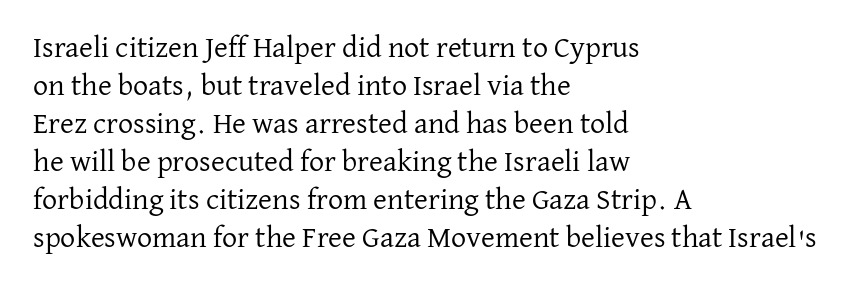
{"serif": "yes", "italic": "no", "bold": "no", "weight": "regular", "width": "normal", "stroke_contrast": "low", "x_height": "medium", "monospaced": "no", "underline": "no", "align": "left", "line_spacing": "normal", "line_spacing_ratio": 1.27, "letter_spacing": "normal", "letter_spacing_em": 0.0, "glyph_px": 30}
